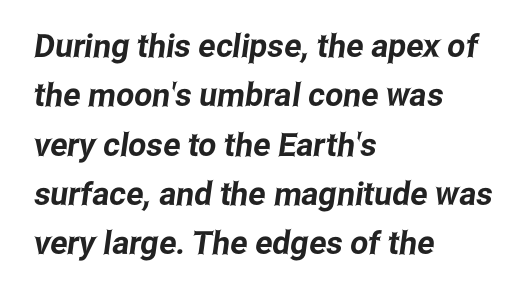
Q: Is the typeface a serif or a sans-serif typeface? A: Sans-serif.
Q: Is the text underlined? A: No.
Q: How is the paragraph aligned? A: Left-aligned.
Q: Is the spacing between letters normal or unusually wide? A: Normal.
Q: Is the spacing between lines tight, normal or loose? A: Normal.
Q: Width (condensed, normal, or wide)? A: Condensed.
Q: Stroke contrast? A: Low.
Q: x-height? A: Medium.
Q: Monospaced? A: No.
